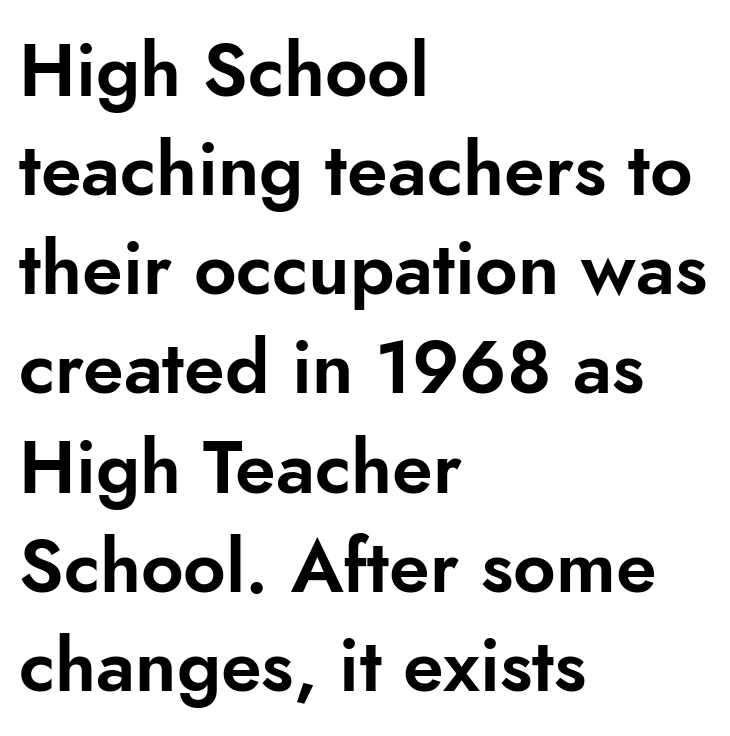
Q: Is the text italic (slanted)? A: No, it is upright.
Q: Is the typeface a serif or a sans-serif typeface? A: Sans-serif.
Q: Is the text underlined? A: No.
Q: How is the paragraph aligned? A: Left-aligned.
Q: Is the spacing between letters normal or unusually wide? A: Normal.
Q: Is the spacing between lines tight, normal or loose? A: Normal.
Q: Width (condensed, normal, or wide)? A: Normal.
Q: Stroke contrast? A: Low.
Q: x-height? A: Small.
Q: Monospaced? A: No.
